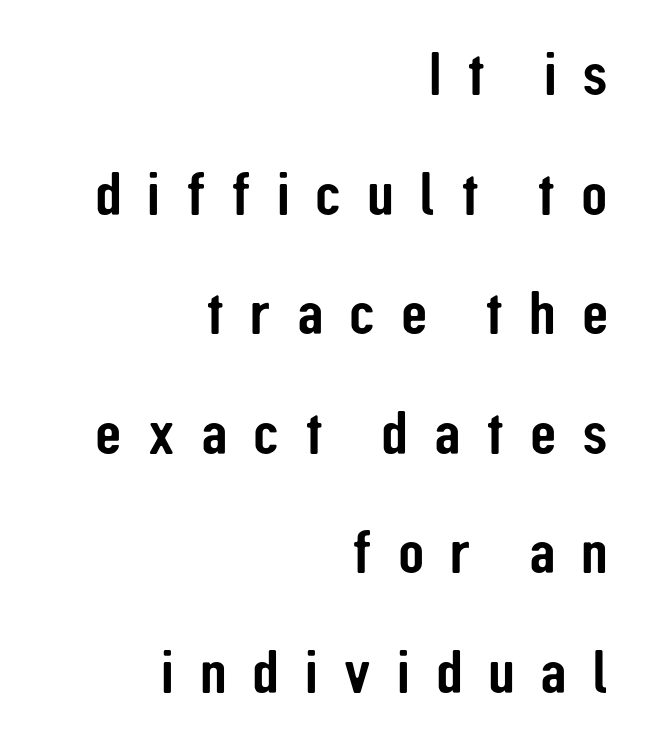
Q: Is the text italic (slanted)? A: No, it is upright.
Q: Is the typeface a serif or a sans-serif typeface? A: Sans-serif.
Q: Is the text underlined? A: No.
Q: How is the paragraph aligned? A: Right-aligned.
Q: Is the spacing between letters normal or unusually wide? A: Unusually wide.
Q: Is the spacing between lines tight, normal or loose? A: Loose.
Q: Width (condensed, normal, or wide)? A: Condensed.
Q: Stroke contrast? A: Low.
Q: x-height? A: Medium.
Q: Monospaced? A: No.
